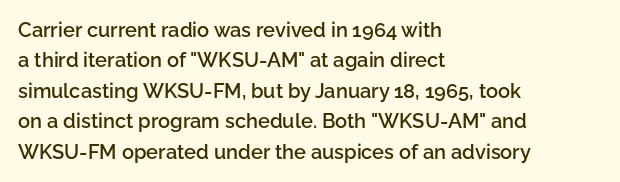
This block has exactly the height ordinary leading produces. Decoration check: the copy has no underline. Firm but not heavy-handed strokes: this text is semibold. Here the glyphs are tracked normally, forming tight word shapes. Style check: upright. Visually the block forms a straight wall on the left and a jagged coastline on the right.
